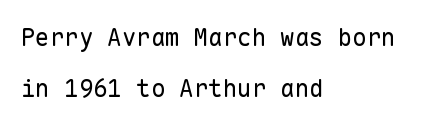
{"italic": "no", "bold": "no", "underline": "no", "align": "left", "line_spacing": "loose", "line_spacing_ratio": 2.13, "letter_spacing": "normal", "letter_spacing_em": 0.0, "glyph_px": 24}
